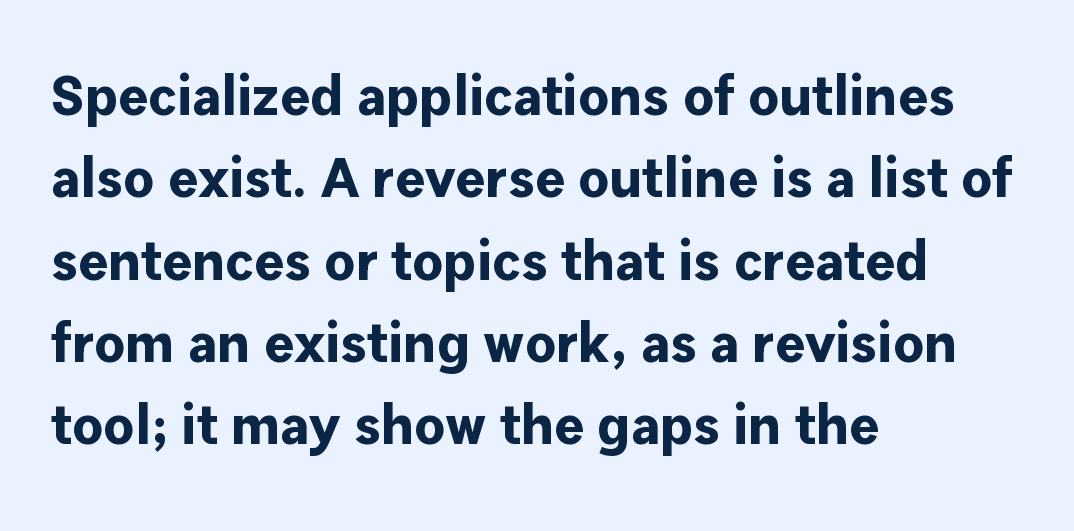
{"serif": "no", "italic": "no", "bold": "yes", "weight": "bold", "width": "normal", "stroke_contrast": "low", "x_height": "medium", "monospaced": "no", "underline": "no", "align": "left", "line_spacing": "normal", "line_spacing_ratio": 1.47, "letter_spacing": "normal", "letter_spacing_em": 0.0, "glyph_px": 56}
